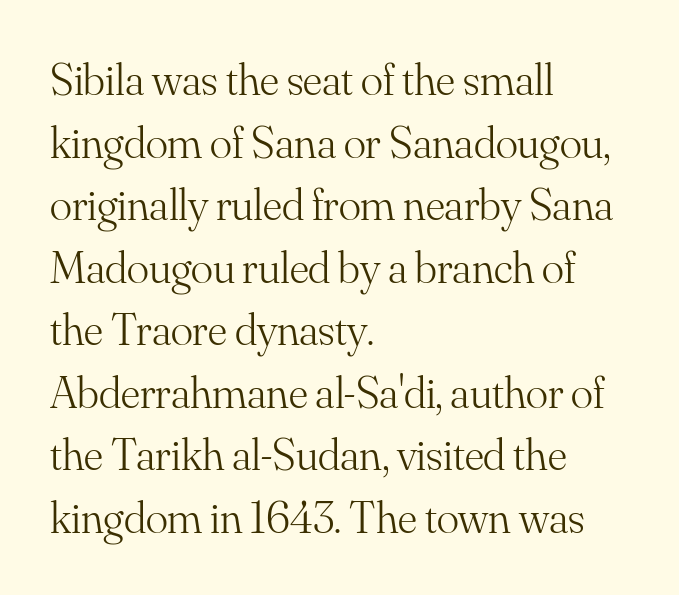
The vertical gap from one line to the next is medium. Descenders hang freely into open space. If you drew a line through each stem, it would be perfectly vertical. The cut favours lightness, reaching ordinary text weight at its darkest.
